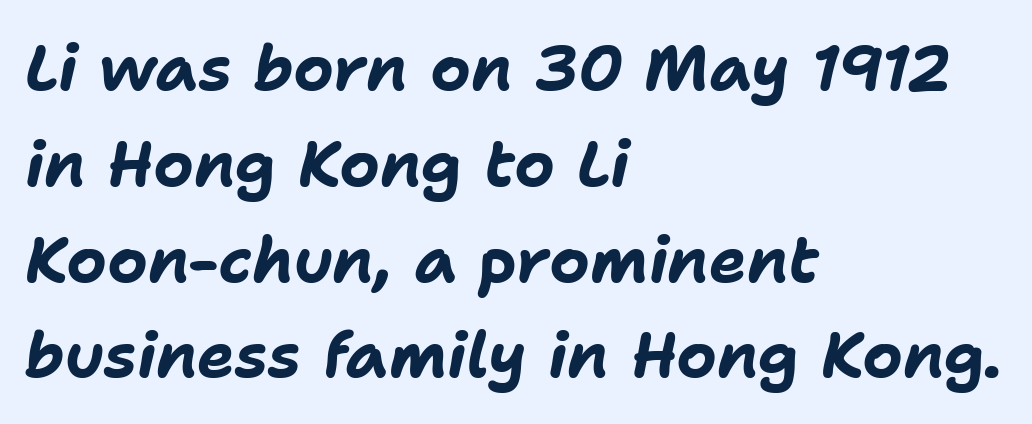
Each letter keeps its own natural width here, so spacing adapts to shape. The rendering uses a moderate line-height, typical for paragraphs. Nothing unusual about the tracking: characters are spaced as the font intends. Underline: absent.
